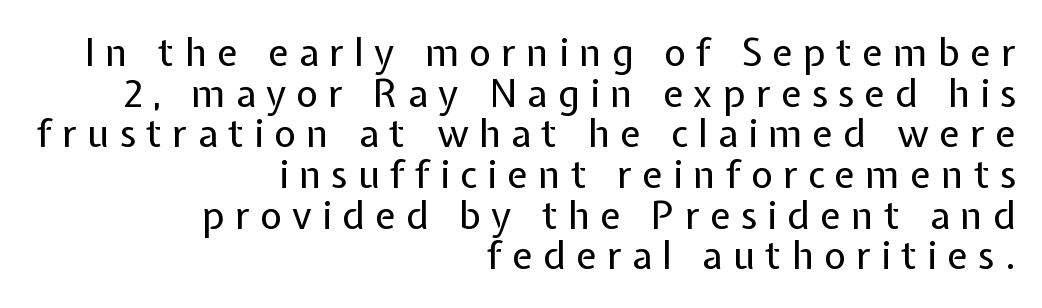
These lines are rendered in a variable-pitch font. Regarding serifs, this sample does without them. Compared with a typical body face, this is equally light or lighter still. A clean baseline with only descenders dipping below it. The lines are quadded right.
